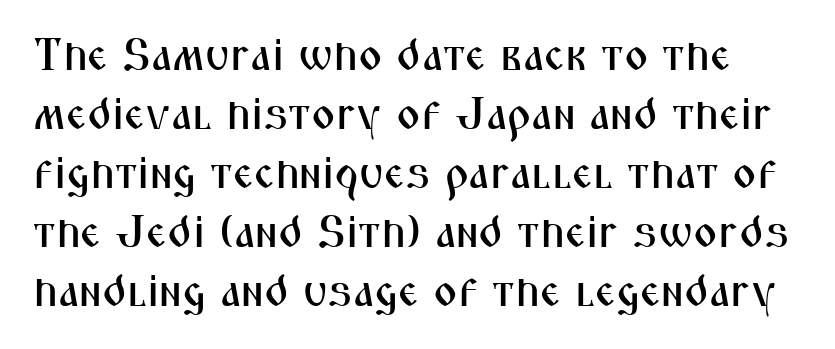
{"serif": "no", "italic": "no", "width": "condensed", "stroke_contrast": "medium", "x_height": "medium", "monospaced": "no", "underline": "no", "line_spacing": "normal", "line_spacing_ratio": 1.28, "letter_spacing": "normal", "letter_spacing_em": 0.0, "glyph_px": 46}
